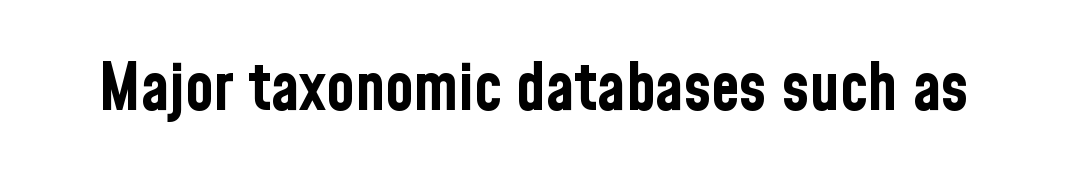
The image shows 65 px bold, condensed sans-serif type, upright; set normal letter spacing, not underlined; low stroke contrast and a medium x-height.
